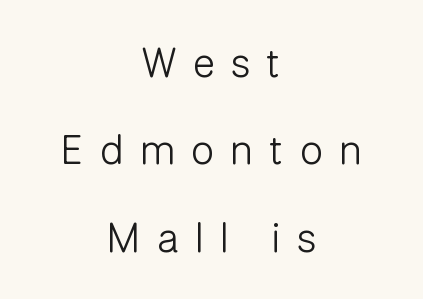
You could not count columns in this text — the font is proportionally spaced. Rows of type keep a wide berth in the vertical direction. Reading down the block, each line starts at a different indent, mirrored at its end. Do the letters lean? They stand straight. Weight class: somewhere from thin through regular. The zone under the glyphs is completely vacant.
